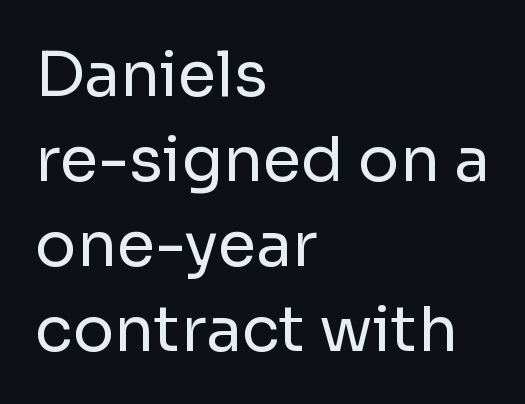
Q: Is the text bold? A: No.
Q: Is the text italic (slanted)? A: No, it is upright.
Q: Is the typeface a serif or a sans-serif typeface? A: Sans-serif.
Q: Is the text underlined? A: No.
Q: How is the paragraph aligned? A: Left-aligned.
Q: Is the spacing between letters normal or unusually wide? A: Normal.
Q: Is the spacing between lines tight, normal or loose? A: Normal.
Q: Width (condensed, normal, or wide)? A: Normal.
Q: Stroke contrast? A: Low.
Q: x-height? A: Medium.
Q: Monospaced? A: No.
